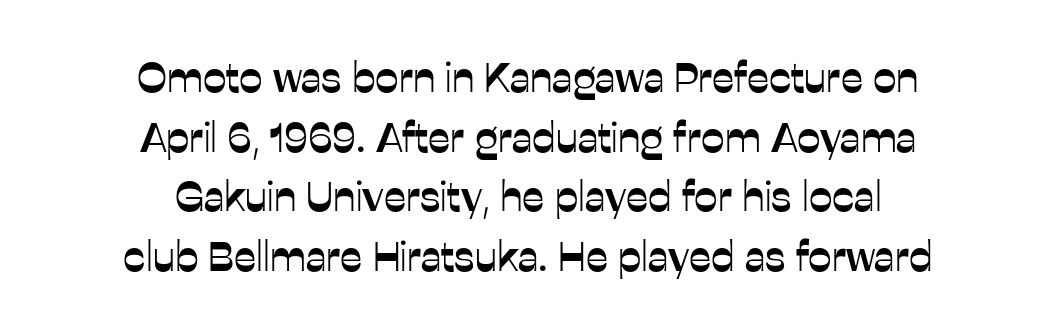
Q: Is the text italic (slanted)? A: No, it is upright.
Q: Is the typeface a serif or a sans-serif typeface? A: Sans-serif.
Q: Is the text underlined? A: No.
Q: How is the paragraph aligned? A: Centered.
Q: Is the spacing between letters normal or unusually wide? A: Normal.
Q: Is the spacing between lines tight, normal or loose? A: Normal.
Q: Width (condensed, normal, or wide)? A: Normal.
Q: Stroke contrast? A: Low.
Q: x-height? A: Medium.
Q: Monospaced? A: No.
